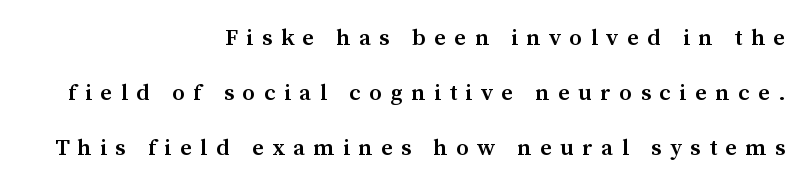
Clear beneath every line of the passage. Words appear elongated and porous because spacing is wide. Successive baselines arrive slowly, with a big drop between each. Rendered with straight, roman letterforms.
